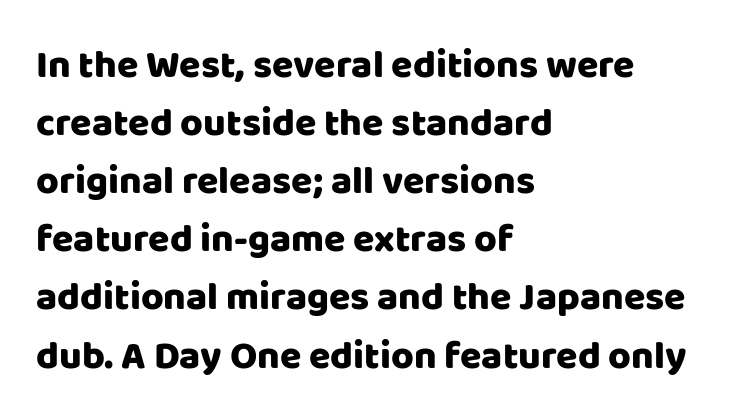
Q: Is the text italic (slanted)? A: No, it is upright.
Q: Is the typeface a serif or a sans-serif typeface? A: Sans-serif.
Q: Is the text underlined? A: No.
Q: How is the paragraph aligned? A: Left-aligned.
Q: Is the spacing between letters normal or unusually wide? A: Normal.
Q: Is the spacing between lines tight, normal or loose? A: Normal.
Q: Width (condensed, normal, or wide)? A: Normal.
Q: Stroke contrast? A: Low.
Q: x-height? A: Large.
Q: Monospaced? A: No.
